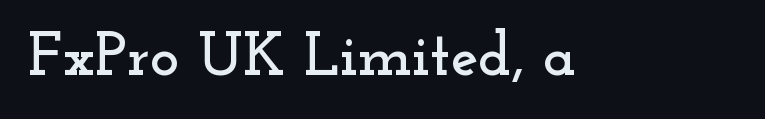
{"serif": "yes", "italic": "no", "width": "wide", "stroke_contrast": "low", "x_height": "small", "monospaced": "no", "underline": "no", "letter_spacing": "normal", "letter_spacing_em": 0.0, "glyph_px": 62}
